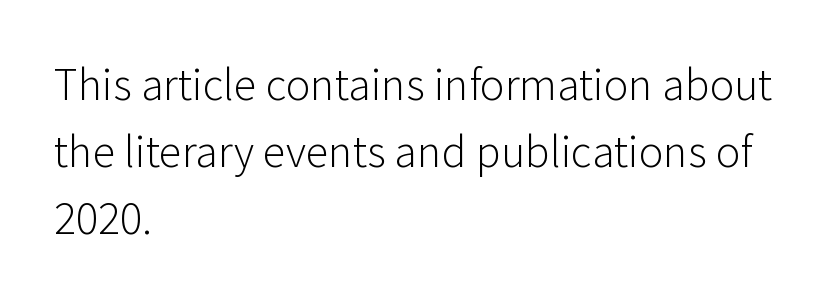
{"serif": "no", "italic": "no", "bold": "no", "weight": "light", "width": "normal", "stroke_contrast": "low", "x_height": "medium", "monospaced": "no", "underline": "no", "align": "left", "line_spacing": "normal", "line_spacing_ratio": 1.46, "letter_spacing": "normal", "letter_spacing_em": 0.0, "glyph_px": 46}
